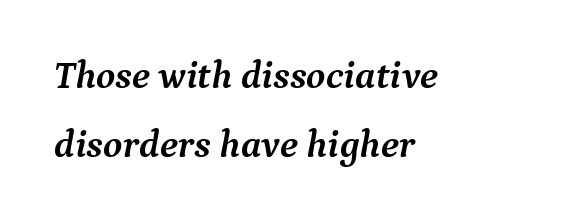
{"serif": "yes", "italic": "yes", "lean": "right", "slant_degrees": 9, "bold": "yes", "weight": "semibold", "width": "normal", "stroke_contrast": "medium", "x_height": "medium", "monospaced": "no", "underline": "no", "align": "left", "line_spacing_ratio": 1.76, "letter_spacing": "normal", "letter_spacing_em": 0.0, "glyph_px": 39}
